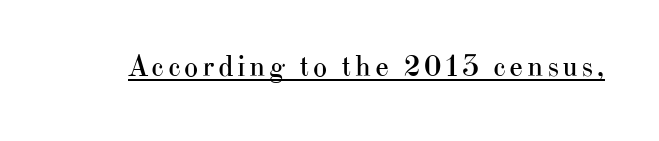
You could not count columns in this text — the font is proportionally spaced. Serif or sans? Serif — the stroke terminals have little feet. The string is rendered with underlining switched on. In terms of posture, this sample is upright.
